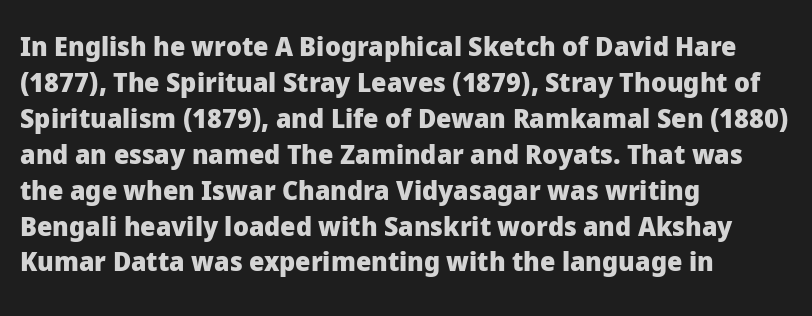
Is there much room between lines? A standard amount, neither cramped nor airy. This rendering features lettering with no underline. The typography opts for an upright posture over an oblique one. Standard letterfit; no display-style spreading of the glyphs. Line starts are locked; line ends wander. Heavy-handed strokes throughout: this text is bold.
